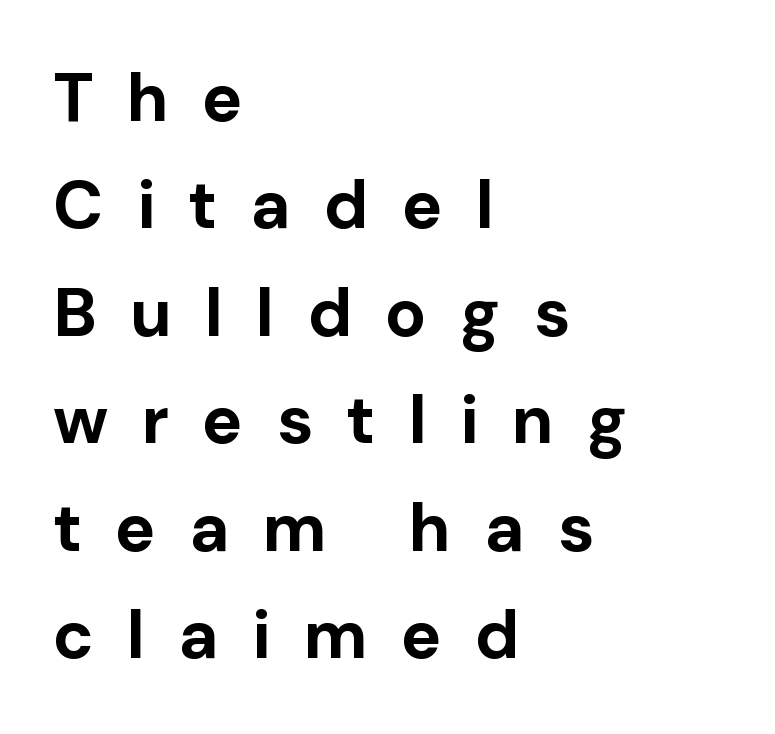
{"serif": "no", "italic": "no", "bold": "yes", "weight": "bold", "width": "normal", "stroke_contrast": "low", "x_height": "medium", "monospaced": "no", "underline": "no", "align": "left", "line_spacing": "normal", "line_spacing_ratio": 1.58, "letter_spacing": "wide", "letter_spacing_em": 0.49, "glyph_px": 68}
